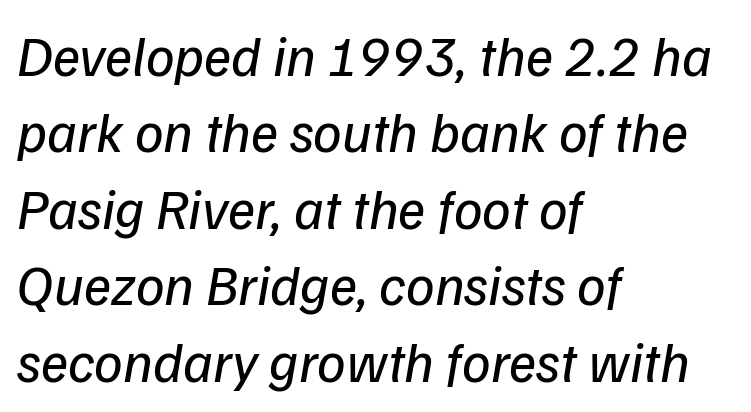
Q: Is the text bold? A: No.
Q: Is the text italic (slanted)? A: Yes, it leans right by about 9 degrees.
Q: Is the text underlined? A: No.
Q: How is the paragraph aligned? A: Left-aligned.
Q: Is the spacing between letters normal or unusually wide? A: Normal.
Q: Is the spacing between lines tight, normal or loose? A: Normal.
Q: Width (condensed, normal, or wide)? A: Normal.
Q: Stroke contrast? A: Low.
Q: x-height? A: Medium.
Q: Monospaced? A: No.
